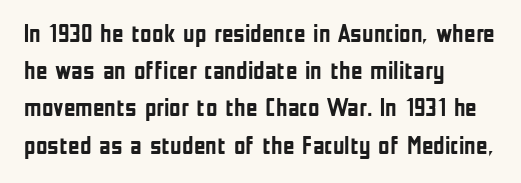
Italic: no, the glyphs are upright roman. Weight: bold. A typesetter would call this zero additional tracking. Does the copy run flush right? No — it runs flush left. In terms of leading, this rendering sits right in the middle. Quick note: underline off.
